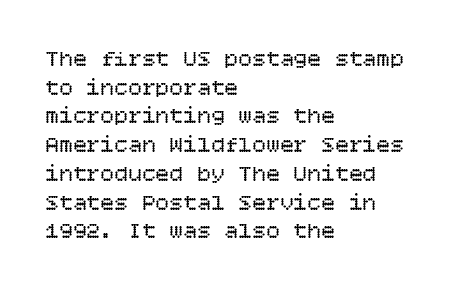
Q: Is the text bold? A: No.
Q: Is the text italic (slanted)? A: No, it is upright.
Q: Is the text underlined? A: No.
Q: How is the paragraph aligned? A: Left-aligned.
Q: Is the spacing between letters normal or unusually wide? A: Normal.
Q: Is the spacing between lines tight, normal or loose? A: Normal.
